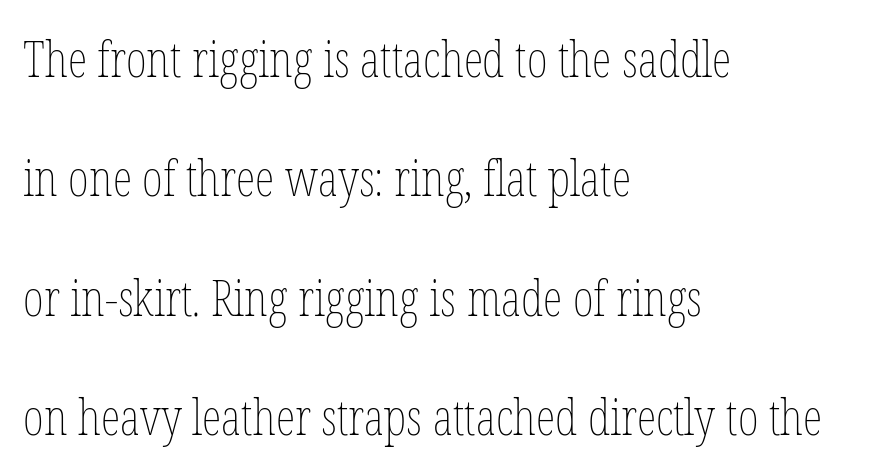
The image shows 50 px thin, condensed type, upright; set left-aligned, loose line spacing (2.39x), normal letter spacing, not underlined; low stroke contrast and a medium x-height.
